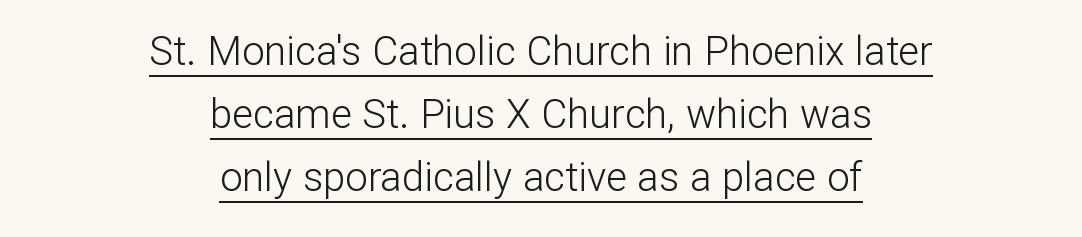
Every stem runs plumb, perpendicular to the baseline. Note the varied advance widths — an 'i' is clearly narrower than an 'm'. Both edges are ragged and mirror each other, which tells us the setting is centered. The face used here is rendered with its standard letterfit. No letter is thick-stroked: the sample isn't bold. Evenly set lines give the paragraph a standard silhouette.
